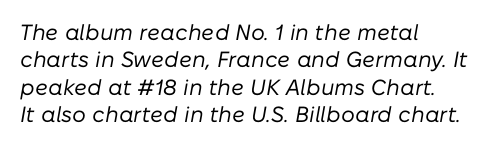
The image shows 22 px text type, italic (leaning right); set left-aligned, line spacing 1.24x, normal letter spacing, not underlined.
